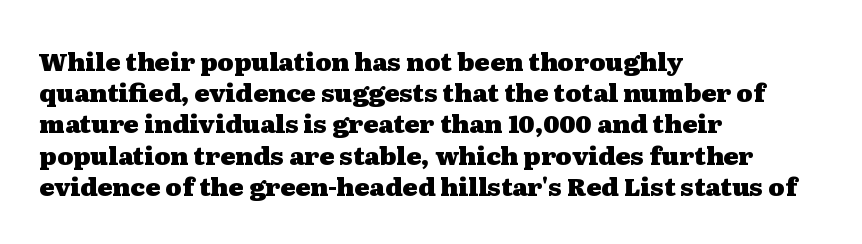
{"italic": "no", "bold": "yes", "underline": "no", "align": "left", "line_spacing": "normal", "line_spacing_ratio": 1.25, "letter_spacing": "normal", "letter_spacing_em": 0.0, "glyph_px": 25}
